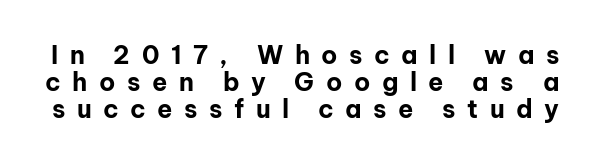
Q: Is the text bold? A: Yes.
Q: Is the text italic (slanted)? A: No, it is upright.
Q: Is the text underlined? A: No.
Q: Is the spacing between letters normal or unusually wide? A: Unusually wide.
Q: Is the spacing between lines tight, normal or loose? A: Tight.
